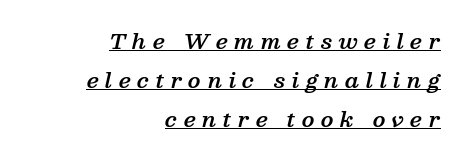
The image shows 21 px text type, italic (leaning right); set right-aligned, line spacing 1.85x, unusually wide letter spacing (+0.31 em), underlined.
